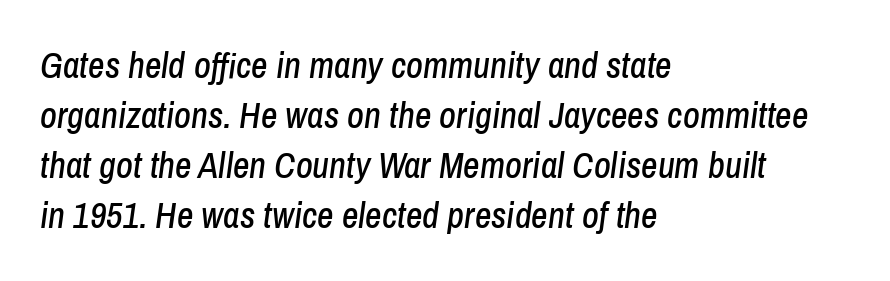
Regular leading. The baseline area is clear. Characters are canted at an angle relative to the baseline's perpendicular. Is this a fixed-width face? No — the glyphs have proportional, varying widths. Reading down the block, your eye returns to a fixed left position each line. The rendering keeps characters at their native spacing.
